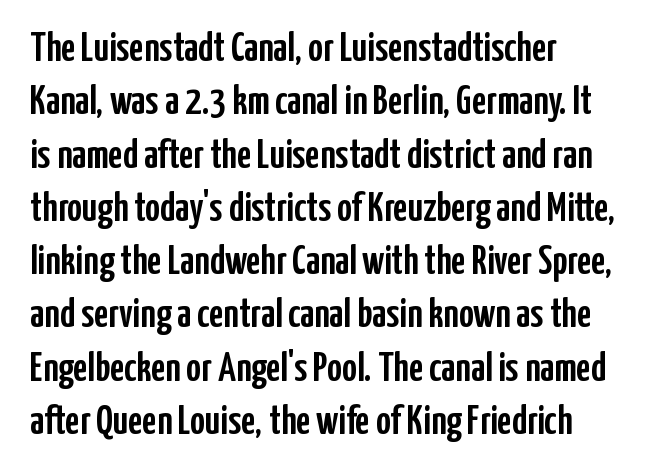
The image shows 41 px condensed sans-serif type, upright; set left-aligned, normal line spacing (1.3x), normal letter spacing, not underlined; low stroke contrast and a medium x-height.
